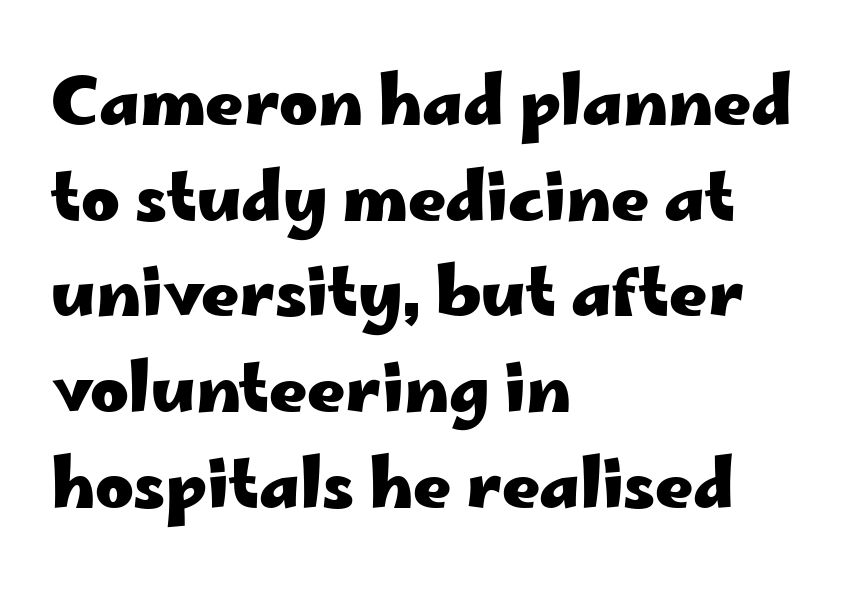
Just letters on the line, the space beneath them empty. Upright lettering throughout. The passage shown is typed in a proportional face where columns would drift. Compared with a centered layout, this one pins lines to the left instead.
